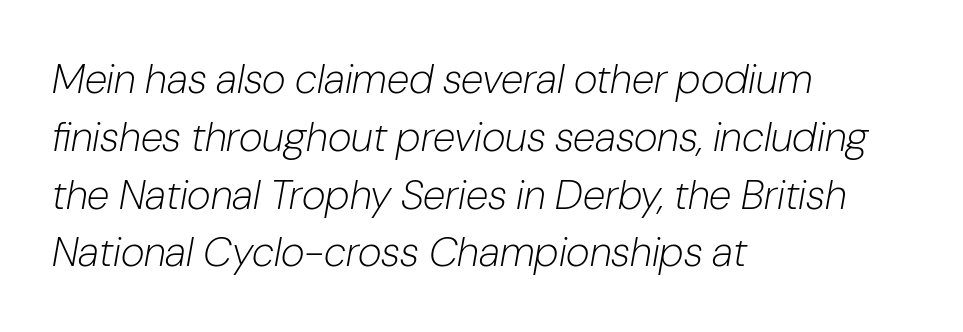
{"italic": "yes", "lean": "right", "slant_degrees": 10, "bold": "no", "weight": "light", "width": "normal", "stroke_contrast": "low", "x_height": "medium", "monospaced": "no", "underline": "no", "align": "left", "line_spacing": "normal", "line_spacing_ratio": 1.41, "letter_spacing": "normal", "letter_spacing_em": 0.0, "glyph_px": 41}
